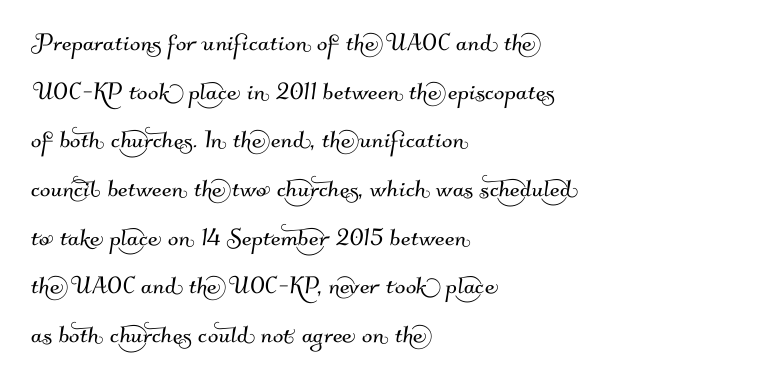
The image shows 31 px sans-serif type; set left-aligned, normal line spacing (1.57x), normal letter spacing, not underlined; medium stroke contrast and a small x-height.
